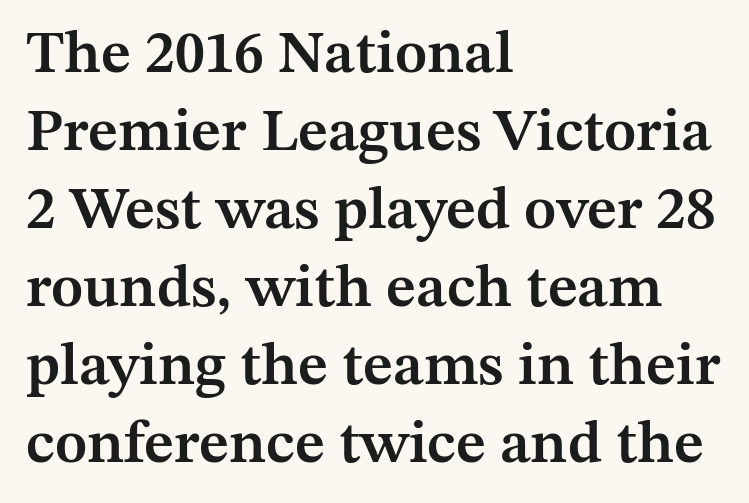
{"serif": "yes", "italic": "no", "bold": "semi", "weight": "semibold", "width": "normal", "stroke_contrast": "medium", "x_height": "medium", "monospaced": "no", "underline": "no", "align": "left", "line_spacing": "normal", "line_spacing_ratio": 1.3, "letter_spacing": "normal", "letter_spacing_em": 0.0, "glyph_px": 60}
